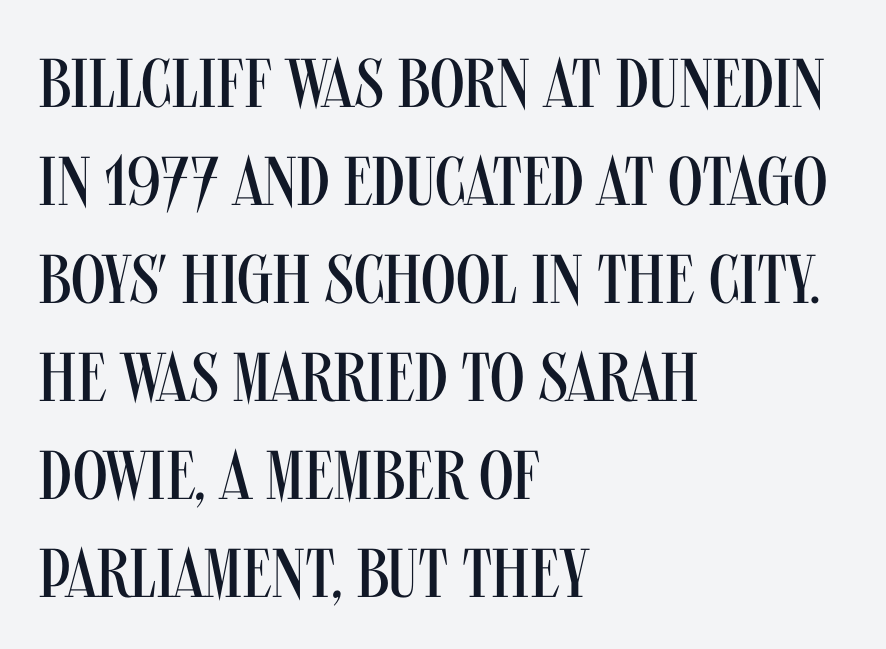
The image shows 69 px regular-weight, condensed sans-serif type, upright; set left-aligned, normal line spacing (1.42x), normal letter spacing, not underlined; medium stroke contrast and a large x-height.
